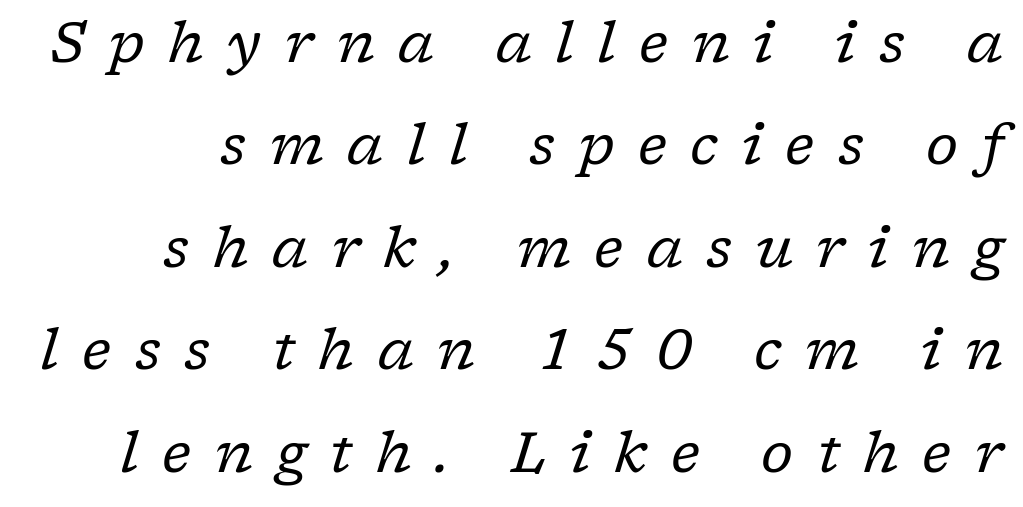
Q: Is the text bold? A: No.
Q: Is the text italic (slanted)? A: Yes, it leans right by about 17 degrees.
Q: Is the typeface a serif or a sans-serif typeface? A: Serif.
Q: Is the text underlined? A: No.
Q: Is the spacing between letters normal or unusually wide? A: Unusually wide.
Q: Width (condensed, normal, or wide)? A: Normal.
Q: Stroke contrast? A: Low.
Q: x-height? A: Medium.
Q: Monospaced? A: No.
